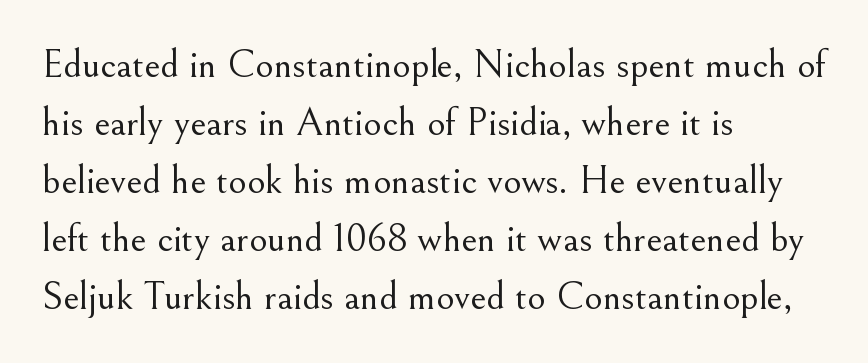
The compositor pushed each line to the left boundary. Weight class: somewhere from thin through regular. Does the lettering tilt? It doesn't — this is upright. The line texture is even and compact thanks to regular tracking.
